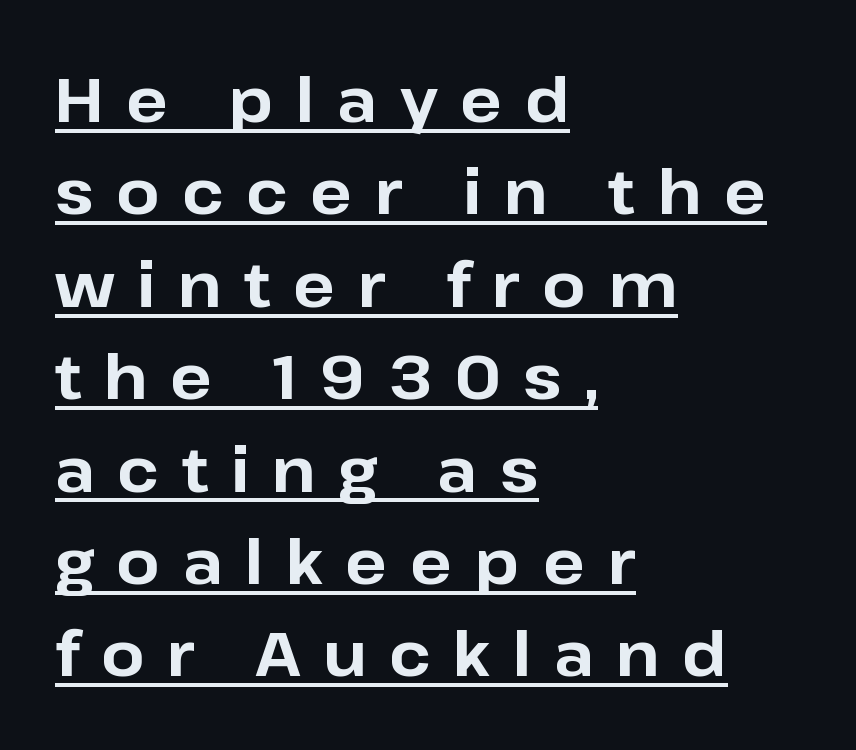
{"serif": "no", "italic": "no", "bold": "yes", "weight": "bold", "width": "normal", "stroke_contrast": "low", "x_height": "medium", "monospaced": "no", "underline": "yes", "align": "left", "line_spacing": "normal", "line_spacing_ratio": 1.49, "letter_spacing": "wide", "letter_spacing_em": 0.36, "glyph_px": 62}
